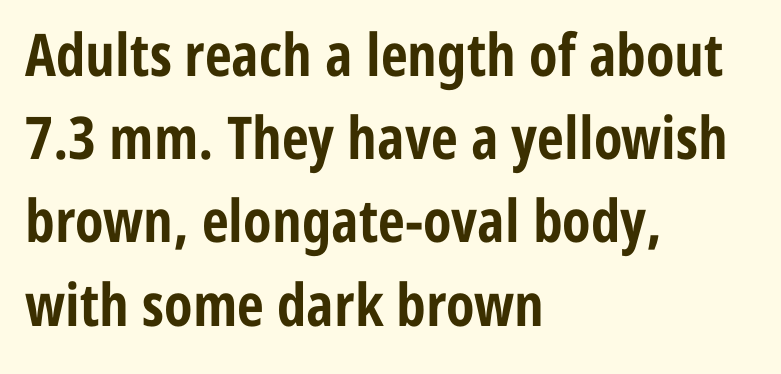
{"serif": "no", "italic": "no", "bold": "yes", "weight": "bold", "width": "condensed", "stroke_contrast": "low", "x_height": "medium", "monospaced": "no", "underline": "no", "align": "left", "line_spacing": "normal", "line_spacing_ratio": 1.41, "letter_spacing": "normal", "letter_spacing_em": 0.0, "glyph_px": 59}
